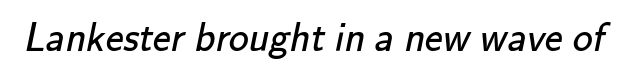
Q: Is the text bold? A: No.
Q: Is the typeface a serif or a sans-serif typeface? A: Sans-serif.
Q: Is the text underlined? A: No.
Q: Is the spacing between letters normal or unusually wide? A: Normal.
Q: Width (condensed, normal, or wide)? A: Normal.
Q: Stroke contrast? A: Low.
Q: x-height? A: Small.
Q: Monospaced? A: No.
